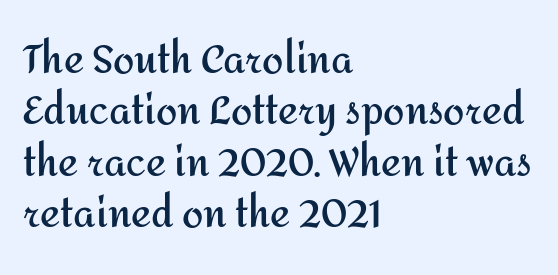
The image shows 38 px semibold sans-serif type, upright; set left-aligned, normal line spacing (1.35x), normal letter spacing, not underlined; medium stroke contrast and a medium x-height.
